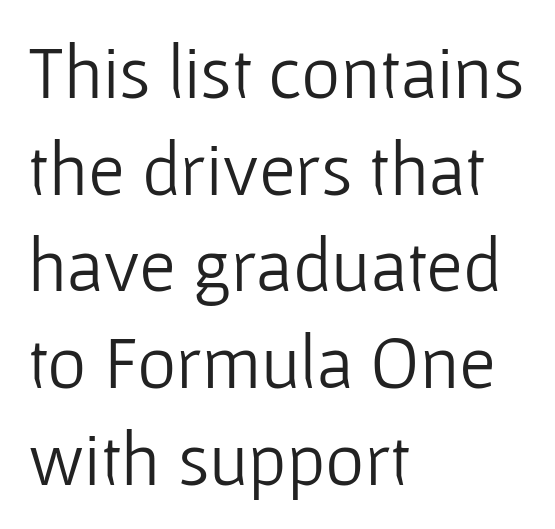
The image shows 75 px light sans-serif type, upright; set left-aligned, normal line spacing (1.29x), normal letter spacing, not underlined; low stroke contrast and a medium x-height.
